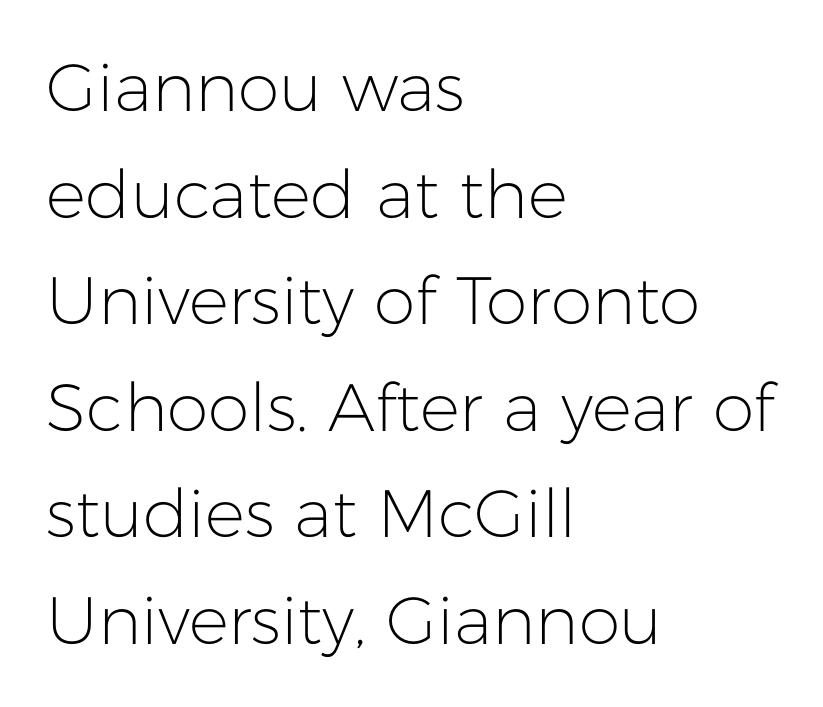
Every row of glyphs begins at an identical x-position on the left. Reading down the column, the eye jumps a familiar distance to each next line. Each stroke keeps to a modest, everyday thickness or less. Nobody touched the tracking dial on this one. In terms of posture, this sample is upright. Check where the strokes stop: nothing finishes them off — pure sans.
